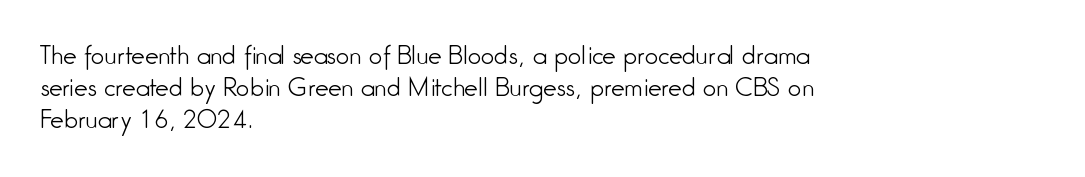
The strip under each line holds only bare page. You could call the tracking neutral — neither tight nor loose. Where is the straight margin? On the left. Upright lettering throughout. The weight tops out at a normal text grade.
